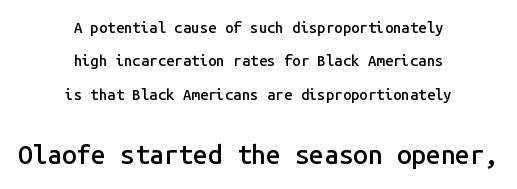
Q: Is the text bold? A: Semi-bold.
Q: Is the text italic (slanted)? A: No, it is upright.
Q: Is the text underlined? A: No.
Q: How is the paragraph aligned? A: Centered.
Q: Is the spacing between letters normal or unusually wide? A: Normal.
Q: Is the spacing between lines tight, normal or loose? A: Loose.
Q: Which block of text is set in a larger size, the first (top) or the second (bottom)? A: The second (bottom) one.
